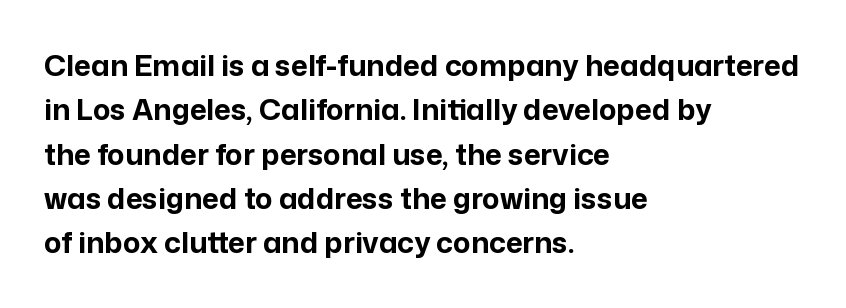
The passage shown is typed in a proportional face where columns would drift. Check where the strokes stop: nothing finishes them off — pure sans. Horizontal alignment here is leftward, the default for most running prose. Rule under the text: the space is simply empty. You'd pick this weight for a headline — it's a proper bold. Horizontal bands of white between lines are of average thickness.
